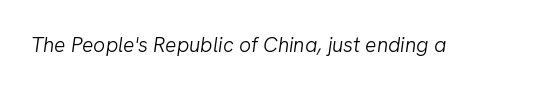
{"italic": "yes", "lean": "right", "slant_degrees": 8, "bold": "no", "underline": "no", "letter_spacing": "normal", "letter_spacing_em": 0.0, "glyph_px": 21}
